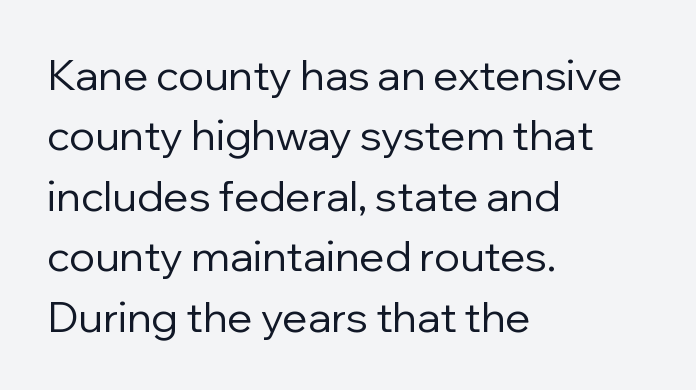
The typeface has the unassuming heft of standard copy or less. A sans-serif font was chosen for this passage. The rendering uses natural spacing where letterforms have individual widths. Horizontal bands of white between lines are of average thickness. Ascenders rise straight up at ninety degrees. The gaps between neighbouring characters are ordinary and unremarkable.
